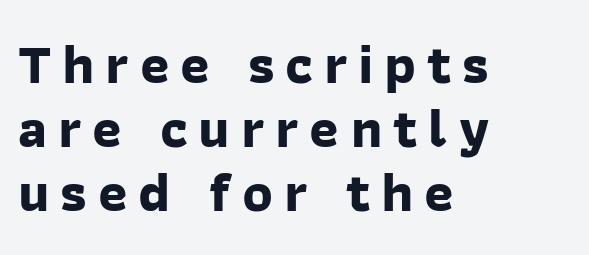
{"serif": "no", "bold": "yes", "weight": "bold", "width": "normal", "stroke_contrast": "low", "x_height": "medium", "monospaced": "no", "underline": "no", "align": "left", "line_spacing": "tight", "line_spacing_ratio": 1.14, "glyph_px": 56}
